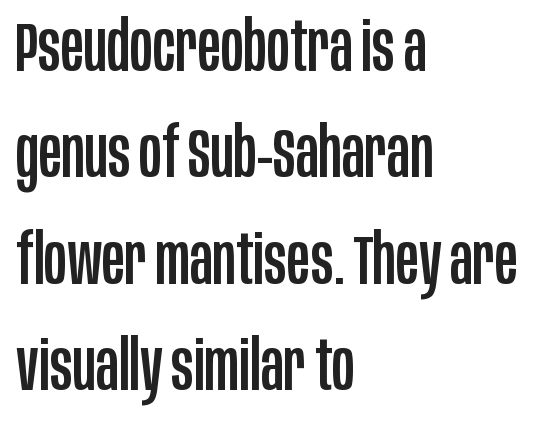
Vertical spacing — default. Check the space under the baseline: it is left empty. The paragraph has a hard left edge and a soft right edge. Nobody touched the tracking dial on this one.
